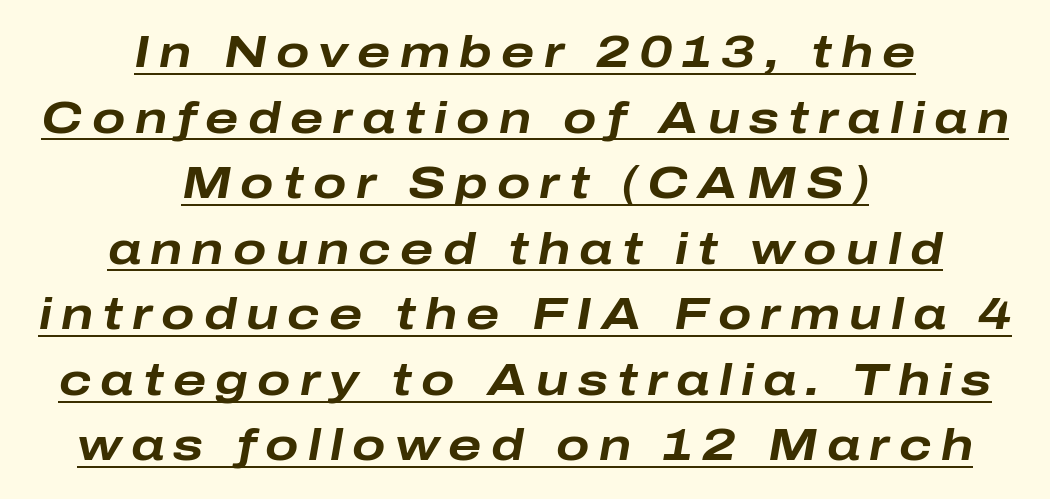
The image shows 44 px bold, wide type, italic (leaning right); set centered, normal line spacing (1.49x), unusually wide letter spacing (+0.21 em), underlined; low stroke contrast and a medium x-height.
